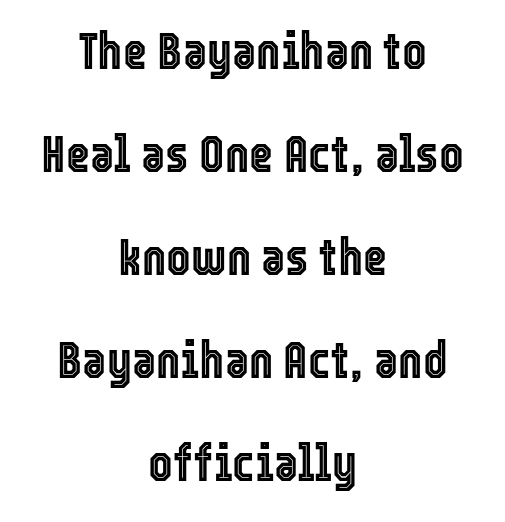
Q: Is the text italic (slanted)? A: No, it is upright.
Q: Is the text underlined? A: No.
Q: How is the paragraph aligned? A: Centered.
Q: Is the spacing between letters normal or unusually wide? A: Normal.
Q: Is the spacing between lines tight, normal or loose? A: Loose.
Q: Width (condensed, normal, or wide)? A: Condensed.
Q: x-height? A: Medium.
Q: Monospaced? A: No.
